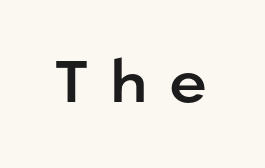
The image shows 59 px sans-serif type, upright; set unusually wide letter spacing (+0.38 em), not underlined; low stroke contrast and a medium x-height.
